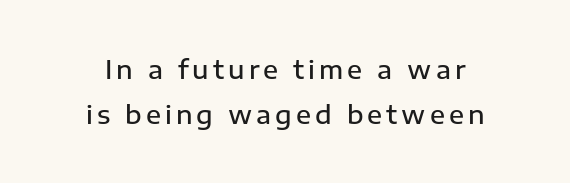
{"italic": "no", "bold": "semi", "underline": "no", "line_spacing_ratio": 1.79, "glyph_px": 25}
